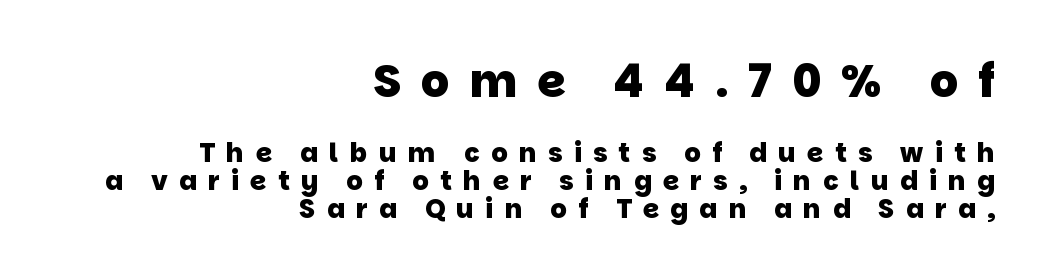
Caption: expanded tracking, letters set apart. Is the block centered? No — it sits flush against the right margin. Line spacing here is tight. You can tell from the bare stems that sans-serif type was used. I'd describe the lettering as bold — thick and assertive.
